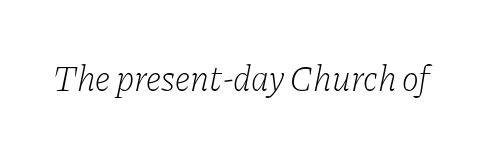
Q: Is the text bold? A: No.
Q: Is the text italic (slanted)? A: Yes, it leans right by about 11 degrees.
Q: Is the typeface a serif or a sans-serif typeface? A: Serif.
Q: Is the text underlined? A: No.
Q: Is the spacing between letters normal or unusually wide? A: Normal.
Q: Width (condensed, normal, or wide)? A: Normal.
Q: Stroke contrast? A: Low.
Q: x-height? A: Medium.
Q: Monospaced? A: No.
